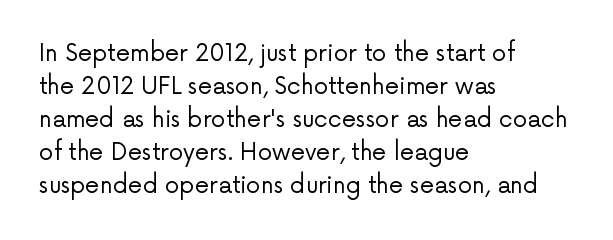
The image shows 23 px text type, upright; set left-aligned, normal line spacing (1.44x), normal letter spacing, not underlined.
